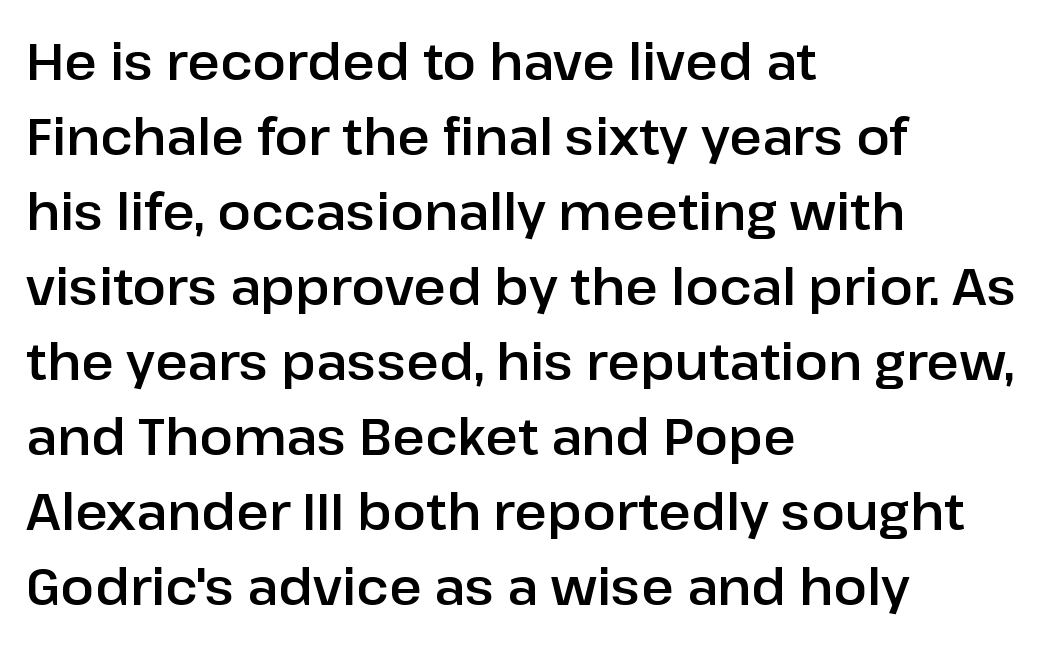
{"serif": "no", "italic": "no", "width": "normal", "stroke_contrast": "low", "x_height": "medium", "monospaced": "no", "underline": "no", "align": "left", "line_spacing": "normal", "line_spacing_ratio": 1.5, "letter_spacing": "normal", "letter_spacing_em": 0.0, "glyph_px": 50}
